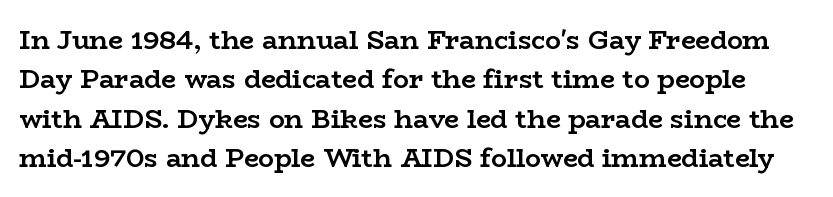
The image shows 26 px bold type, upright; set normal line spacing (1.51x), normal letter spacing, not underlined.
